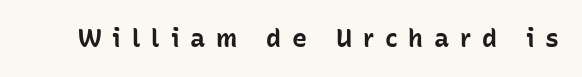
Q: Is the text bold? A: Yes.
Q: Is the text italic (slanted)? A: No, it is upright.
Q: Is the text underlined? A: No.
Q: Is the spacing between letters normal or unusually wide? A: Unusually wide.
